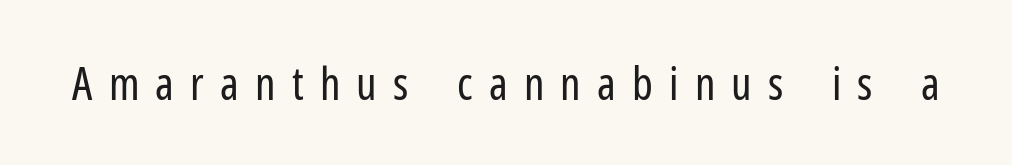
The image shows 45 px regular-weight, condensed sans-serif type, upright; set unusually wide letter spacing (+0.36 em), not underlined; low stroke contrast and a medium x-height.
